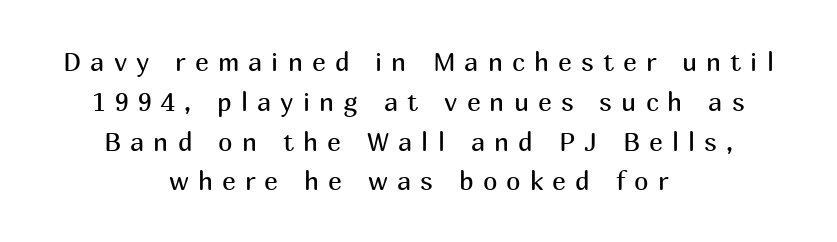
The gap between lines stays unmarked. Weight class: somewhere from thin through regular. Nope, not italic — everything's standing straight. A centered setting, common on invitations and titles, is used for this passage.
